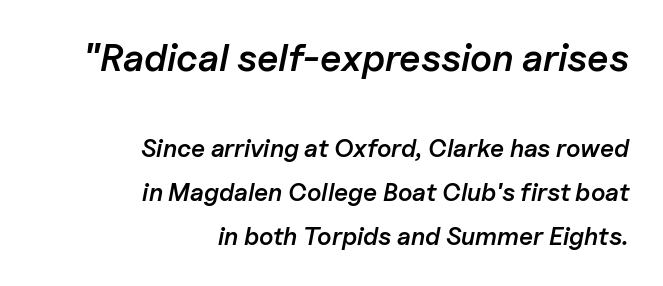
Q: Is the text bold? A: Semi-bold.
Q: Is the text italic (slanted)? A: Yes, it leans right by about 11 degrees.
Q: Is the text underlined? A: No.
Q: How is the paragraph aligned? A: Right-aligned.
Q: Is the spacing between letters normal or unusually wide? A: Normal.
Q: Which block of text is set in a larger size, the first (top) or the second (bottom)? A: The first (top) one.
Q: Width (condensed, normal, or wide)? A: Normal.
Q: Stroke contrast? A: Low.
Q: x-height? A: Medium.
Q: Monospaced? A: No.
